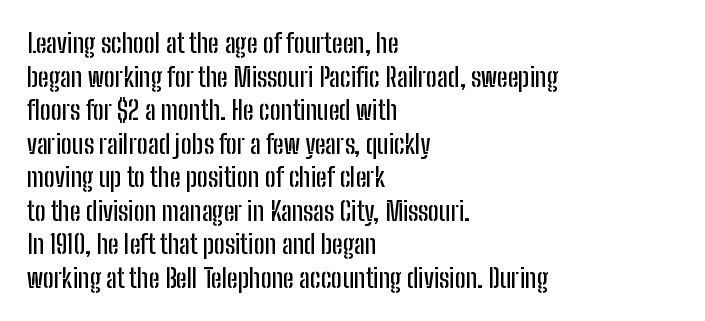
{"italic": "no", "underline": "no", "align": "left", "line_spacing": "normal", "line_spacing_ratio": 1.29, "letter_spacing": "normal", "letter_spacing_em": 0.0, "glyph_px": 26}
